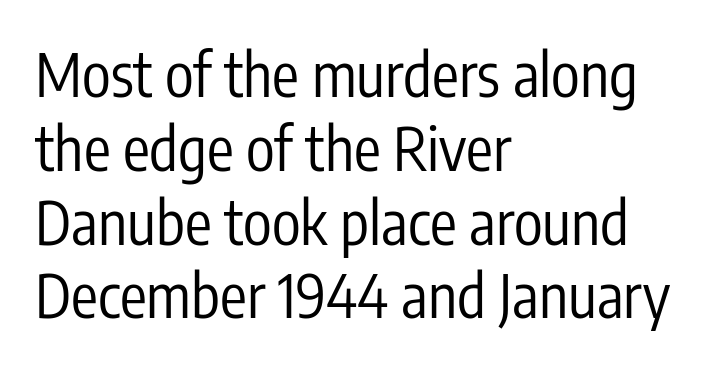
{"serif": "no", "italic": "no", "bold": "no", "weight": "regular", "width": "condensed", "stroke_contrast": "low", "x_height": "medium", "monospaced": "no", "underline": "no", "align": "left", "line_spacing_ratio": 1.23, "letter_spacing": "normal", "letter_spacing_em": 0.0, "glyph_px": 60}
